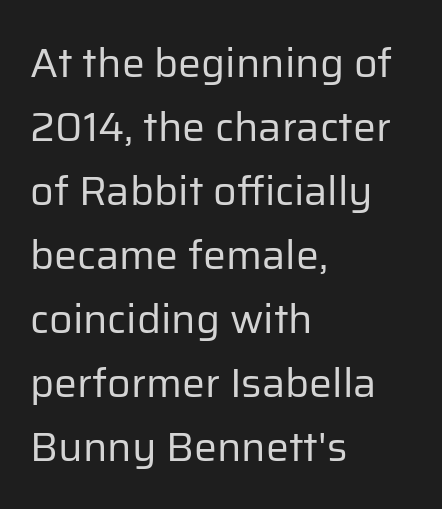
Q: Is the text bold? A: No.
Q: Is the text italic (slanted)? A: No, it is upright.
Q: Is the typeface a serif or a sans-serif typeface? A: Sans-serif.
Q: Is the text underlined? A: No.
Q: How is the paragraph aligned? A: Left-aligned.
Q: Is the spacing between letters normal or unusually wide? A: Normal.
Q: Is the spacing between lines tight, normal or loose? A: Normal.
Q: Width (condensed, normal, or wide)? A: Normal.
Q: Stroke contrast? A: Low.
Q: x-height? A: Medium.
Q: Monospaced? A: No.
